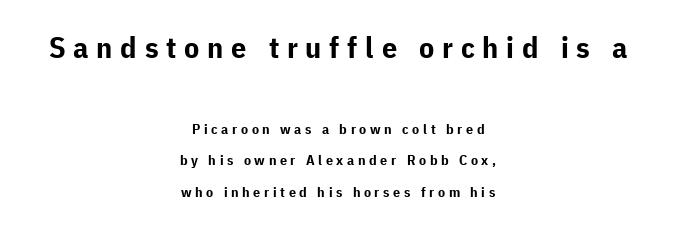
Q: Is the text bold? A: Yes.
Q: Is the text italic (slanted)? A: No, it is upright.
Q: Is the typeface a serif or a sans-serif typeface? A: Sans-serif.
Q: Is the text underlined? A: No.
Q: How is the paragraph aligned? A: Centered.
Q: Is the spacing between letters normal or unusually wide? A: Unusually wide.
Q: Is the spacing between lines tight, normal or loose? A: Loose.
Q: Which block of text is set in a larger size, the first (top) or the second (bottom)? A: The first (top) one.
Q: Width (condensed, normal, or wide)? A: Normal.
Q: Stroke contrast? A: Low.
Q: x-height? A: Medium.
Q: Monospaced? A: No.
